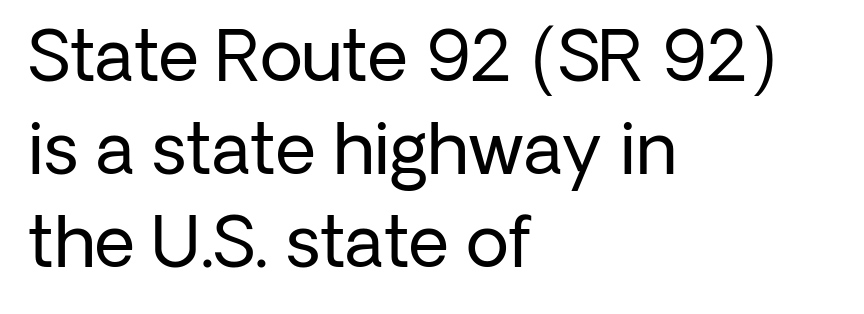
{"serif": "no", "italic": "no", "bold": "no", "weight": "regular", "width": "normal", "stroke_contrast": "low", "x_height": "medium", "monospaced": "no", "underline": "no", "align": "left", "line_spacing": "normal", "line_spacing_ratio": 1.33, "letter_spacing": "normal", "letter_spacing_em": 0.0, "glyph_px": 70}
